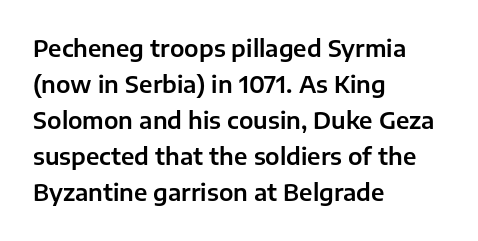
The image shows 23 px text type, upright; set left-aligned, normal line spacing (1.57x), normal letter spacing, not underlined.
